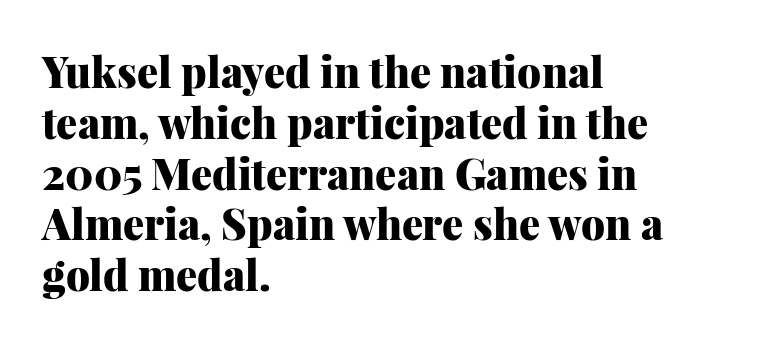
{"serif": "yes", "italic": "no", "bold": "yes", "weight": "heavy", "width": "normal", "stroke_contrast": "medium", "x_height": "medium", "monospaced": "no", "underline": "no", "align": "left", "line_spacing_ratio": 1.21, "letter_spacing": "normal", "letter_spacing_em": 0.0, "glyph_px": 42}
